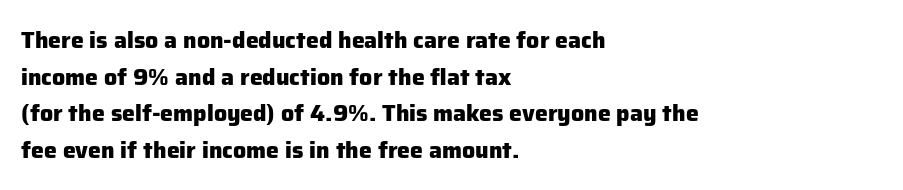
Q: Is the text bold? A: Yes.
Q: Is the text italic (slanted)? A: No, it is upright.
Q: Is the text underlined? A: No.
Q: How is the paragraph aligned? A: Left-aligned.
Q: Is the spacing between letters normal or unusually wide? A: Normal.
Q: Is the spacing between lines tight, normal or loose? A: Normal.
